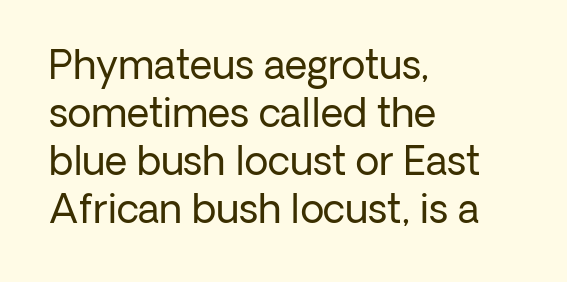
{"serif": "no", "italic": "no", "bold": "no", "weight": "regular", "width": "normal", "stroke_contrast": "low", "x_height": "medium", "monospaced": "no", "underline": "no", "align": "left", "line_spacing_ratio": 1.23, "letter_spacing": "normal", "letter_spacing_em": 0.0, "glyph_px": 39}
